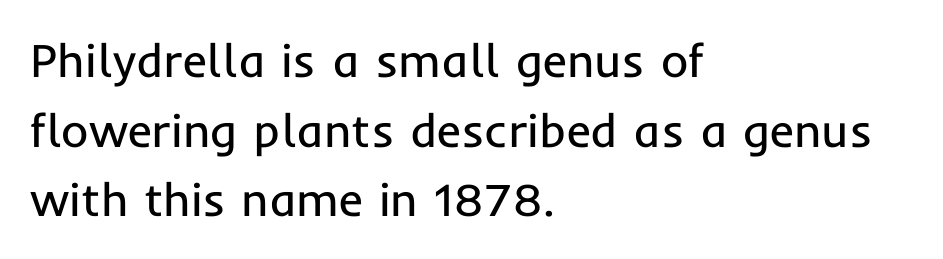
Q: Is the text bold? A: No.
Q: Is the text italic (slanted)? A: No, it is upright.
Q: Is the typeface a serif or a sans-serif typeface? A: Sans-serif.
Q: Is the text underlined? A: No.
Q: How is the paragraph aligned? A: Left-aligned.
Q: Is the spacing between letters normal or unusually wide? A: Normal.
Q: Is the spacing between lines tight, normal or loose? A: Normal.
Q: Width (condensed, normal, or wide)? A: Normal.
Q: Stroke contrast? A: Low.
Q: x-height? A: Medium.
Q: Monospaced? A: No.
